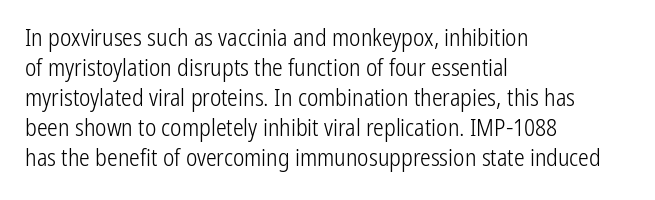
The image shows 24 px text type, upright; set left-aligned, normal line spacing (1.25x), normal letter spacing, not underlined.
